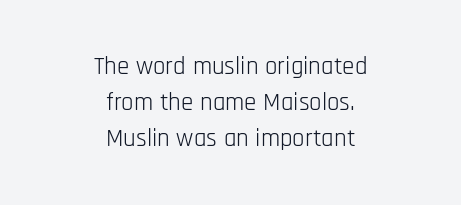
Q: Is the text bold? A: No.
Q: Is the text italic (slanted)? A: No, it is upright.
Q: Is the text underlined? A: No.
Q: How is the paragraph aligned? A: Centered.
Q: Is the spacing between letters normal or unusually wide? A: Normal.
Q: Is the spacing between lines tight, normal or loose? A: Normal.
